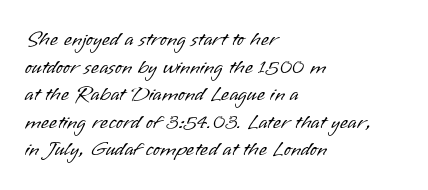
{"bold": "no", "underline": "no", "align": "left", "line_spacing": "normal", "line_spacing_ratio": 1.31, "letter_spacing": "normal", "letter_spacing_em": 0.0, "glyph_px": 21}
